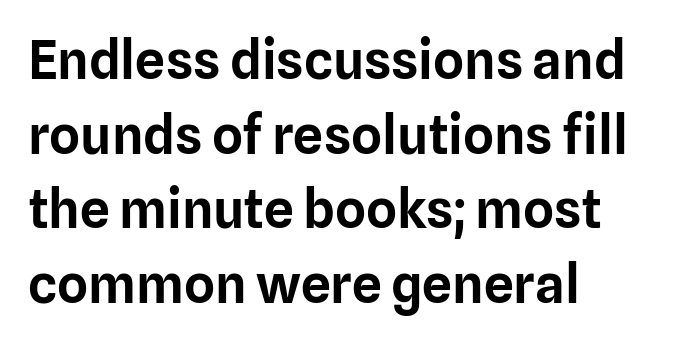
Q: Is the text italic (slanted)? A: No, it is upright.
Q: Is the typeface a serif or a sans-serif typeface? A: Sans-serif.
Q: Is the text underlined? A: No.
Q: How is the paragraph aligned? A: Left-aligned.
Q: Is the spacing between letters normal or unusually wide? A: Normal.
Q: Is the spacing between lines tight, normal or loose? A: Normal.
Q: Width (condensed, normal, or wide)? A: Normal.
Q: Stroke contrast? A: Low.
Q: x-height? A: Medium.
Q: Monospaced? A: No.
